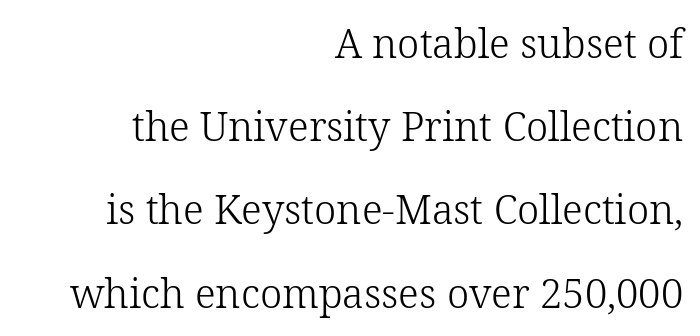
{"serif": "yes", "italic": "no", "bold": "no", "weight": "light", "width": "normal", "stroke_contrast": "low", "x_height": "medium", "monospaced": "no", "underline": "no", "align": "right", "line_spacing": "loose", "line_spacing_ratio": 2.08, "letter_spacing": "normal", "letter_spacing_em": 0.0, "glyph_px": 40}
